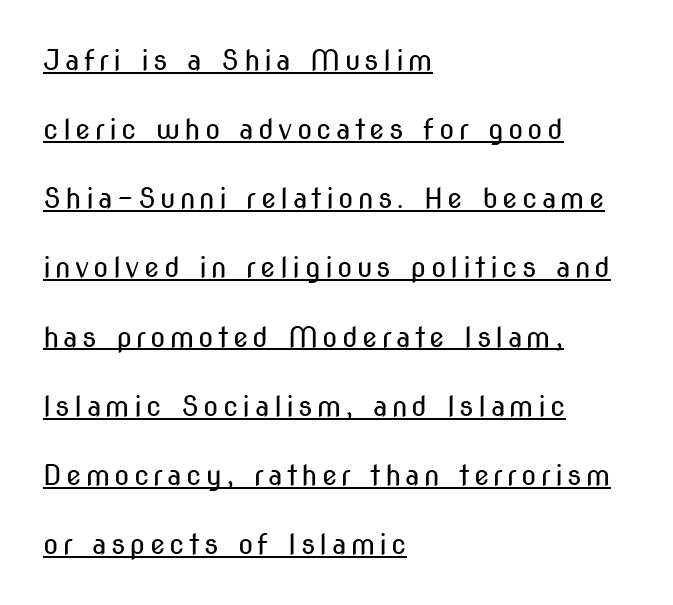
{"serif": "no", "italic": "no", "bold": "no", "weight": "regular", "width": "condensed", "stroke_contrast": "medium", "x_height": "medium", "monospaced": "no", "underline": "yes", "align": "left", "line_spacing": "loose", "line_spacing_ratio": 2.47, "glyph_px": 28}
